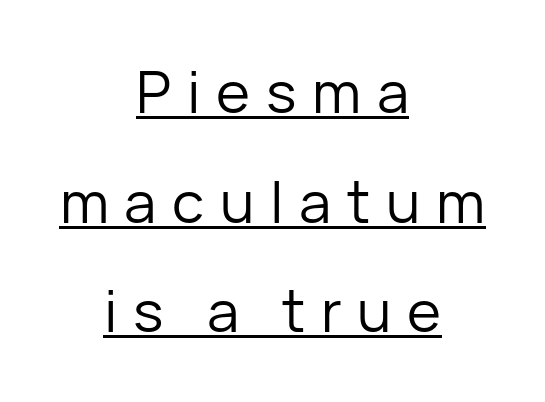
Q: Is the text bold? A: No.
Q: Is the text italic (slanted)? A: No, it is upright.
Q: Is the typeface a serif or a sans-serif typeface? A: Sans-serif.
Q: Is the text underlined? A: Yes.
Q: How is the paragraph aligned? A: Centered.
Q: Is the spacing between letters normal or unusually wide? A: Unusually wide.
Q: Width (condensed, normal, or wide)? A: Normal.
Q: Stroke contrast? A: Low.
Q: x-height? A: Medium.
Q: Monospaced? A: No.
